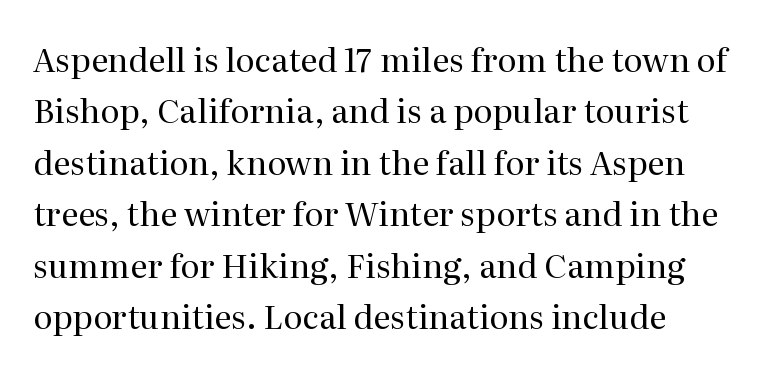
{"serif": "yes", "italic": "no", "bold": "no", "weight": "regular", "width": "normal", "stroke_contrast": "medium", "x_height": "medium", "monospaced": "no", "underline": "no", "line_spacing": "normal", "line_spacing_ratio": 1.56, "letter_spacing": "normal", "letter_spacing_em": 0.0, "glyph_px": 33}
